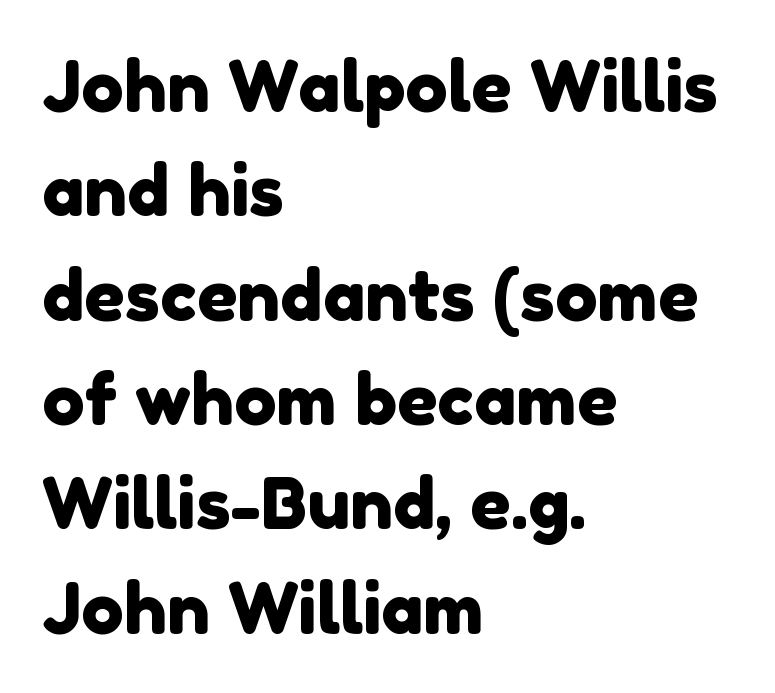
Note the varied advance widths — an 'i' is clearly narrower than an 'm'. Note: no serifs on the glyphs. The foot of each line stays bare and open. Baseline-to-baseline distance is the conventional proportion of letter height. Left-aligned paragraph, ragged on the right.
